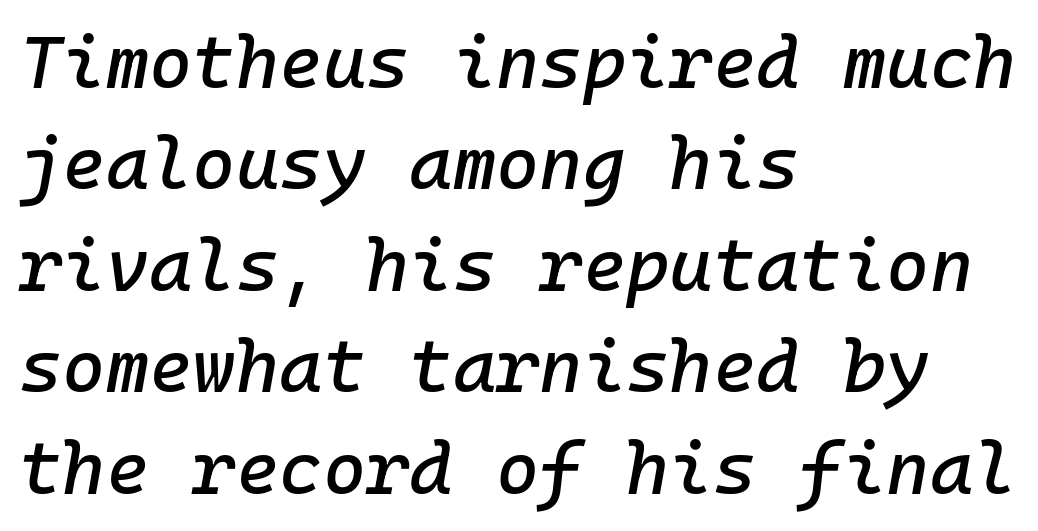
The image shows 74 px text type, italic (leaning right); set left-aligned, normal line spacing (1.37x), normal letter spacing, not underlined; low stroke contrast and a medium x-height.
